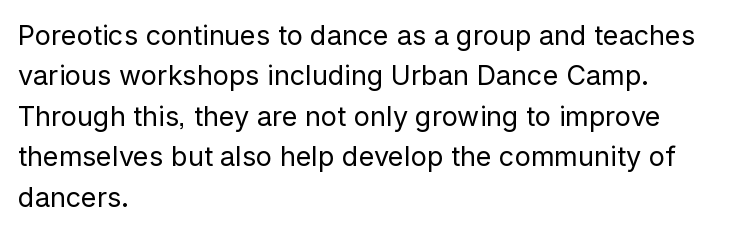
The image shows 27 px text type, upright; set left-aligned, normal line spacing (1.5x), normal letter spacing, not underlined.
